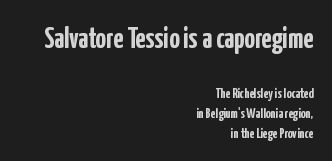
The image shows 29 px semibold, condensed sans-serif type, upright; set right-aligned, normal line spacing (1.44x), normal letter spacing, not underlined; the first (top) block is 2.07x larger; low stroke contrast and a medium x-height.
